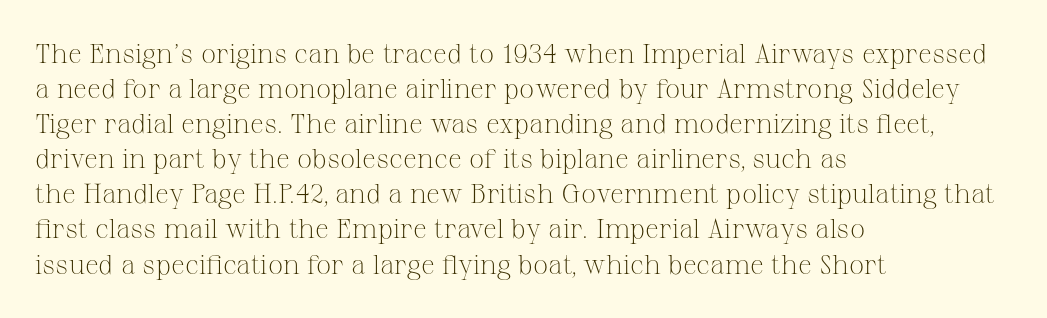
The image shows 27 px text type, upright; set left-aligned, normal line spacing (1.3x), normal letter spacing, not underlined.
